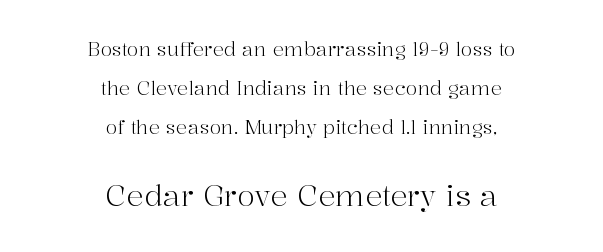
Q: Is the text bold? A: No.
Q: Is the text italic (slanted)? A: No, it is upright.
Q: Is the typeface a serif or a sans-serif typeface? A: Serif.
Q: Is the text underlined? A: No.
Q: How is the paragraph aligned? A: Centered.
Q: Is the spacing between letters normal or unusually wide? A: Normal.
Q: Is the spacing between lines tight, normal or loose? A: Loose.
Q: Which block of text is set in a larger size, the first (top) or the second (bottom)? A: The second (bottom) one.
Q: Width (condensed, normal, or wide)? A: Normal.
Q: Stroke contrast? A: High.
Q: x-height? A: Medium.
Q: Monospaced? A: No.
